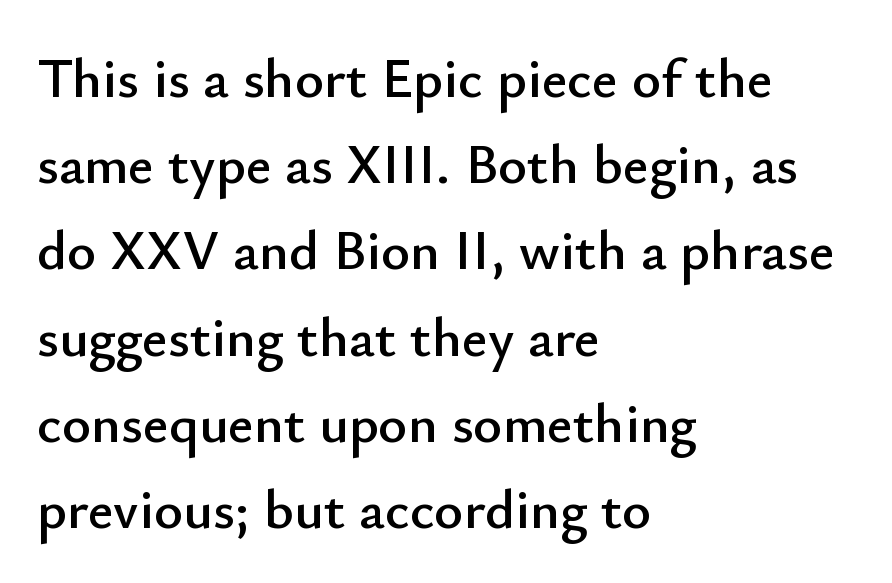
Observe the ordinary spacing: letters are neighbours, not strangers. Horizontally, the lines are justified to the leading edge only. The axis of the letterforms is exactly vertical. A clean baseline with only descenders dipping below it. Baseline-to-baseline distance is the conventional proportion of letter height. Is this a fixed-width face? No — the glyphs have proportional, varying widths.
